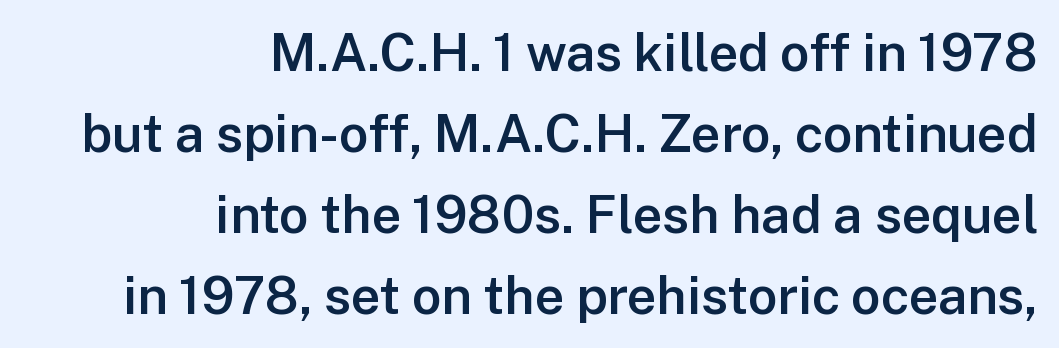
Compared with typical body copy, the letter spacing here is the same. Has an underline been added? It has not. Bold? Not quite — semibold, heavier than regular but stopping short. Posture: vertical. Unlike a traditional serif, this face leaves its strokes unadorned. Is this a fixed-width face? No — the glyphs have proportional, varying widths.
